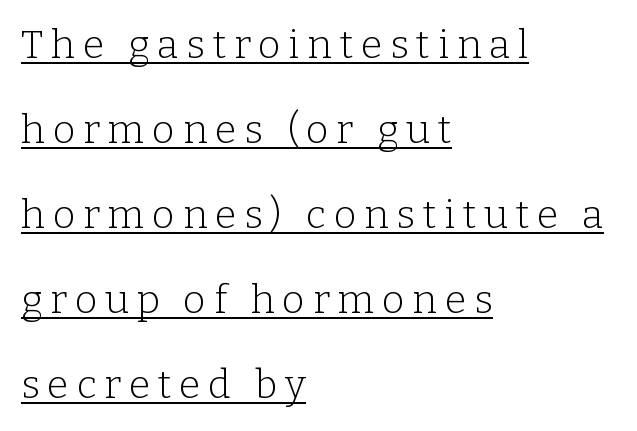
Q: Is the text bold? A: No.
Q: Is the text italic (slanted)? A: No, it is upright.
Q: Is the typeface a serif or a sans-serif typeface? A: Serif.
Q: Is the text underlined? A: Yes.
Q: How is the paragraph aligned? A: Left-aligned.
Q: Is the spacing between letters normal or unusually wide? A: Unusually wide.
Q: Is the spacing between lines tight, normal or loose? A: Loose.
Q: Width (condensed, normal, or wide)? A: Normal.
Q: Stroke contrast? A: Low.
Q: x-height? A: Medium.
Q: Monospaced? A: No.
